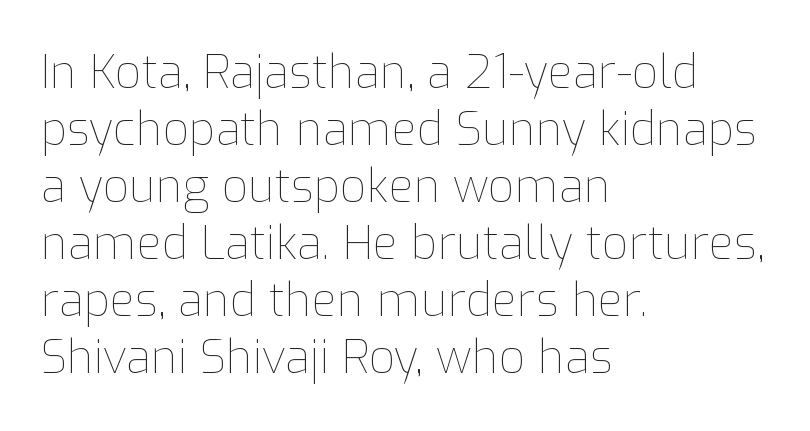
A typesetter would call this proportional, since set widths differ per character. Which margin do the lines hug? The left one — the right edge is uneven. Compared with typical body copy, the letter spacing here is the same. The specimen reads as upright at a glance. Is this a heavy cut? Hardly; it is regular or lighter.
